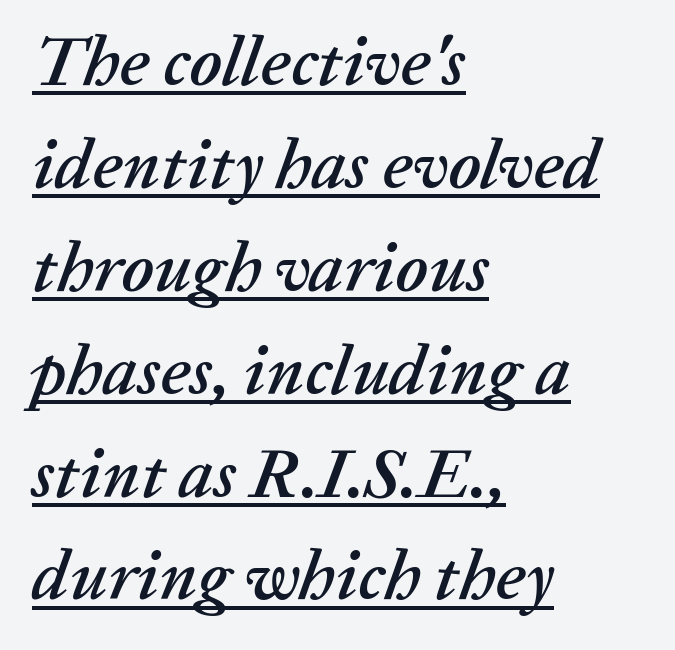
Is there much room between lines? A standard amount, neither cramped nor airy. Note the varied advance widths — an 'i' is clearly narrower than an 'm'. This is oblique type, the kind used for emphasis or titles. Caption: standard tracking, unaltered. The rendering anchors every line to the left-hand side.
